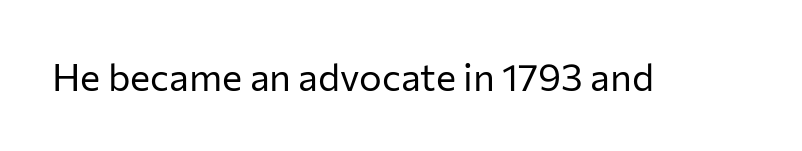
{"serif": "no", "italic": "no", "bold": "no", "weight": "regular", "width": "normal", "stroke_contrast": "low", "x_height": "medium", "monospaced": "no", "underline": "no", "letter_spacing": "normal", "letter_spacing_em": 0.0, "glyph_px": 38}
